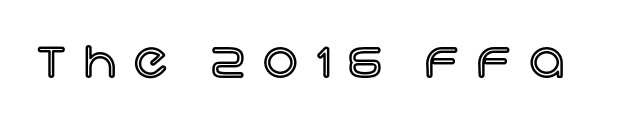
Q: Is the text italic (slanted)? A: No, it is upright.
Q: Is the text underlined? A: No.
Q: Is the spacing between letters normal or unusually wide? A: Unusually wide.
Q: Width (condensed, normal, or wide)? A: Normal.
Q: x-height? A: Large.
Q: Monospaced? A: No.
